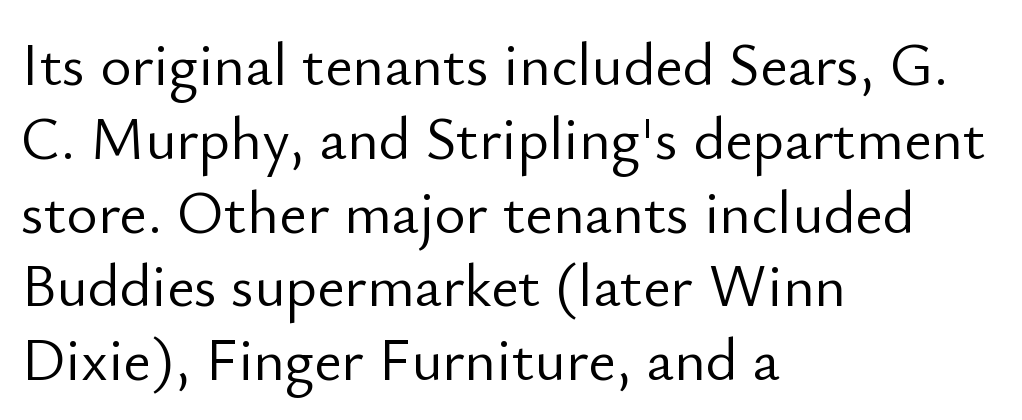
Q: Is the text bold? A: No.
Q: Is the text italic (slanted)? A: No, it is upright.
Q: Is the typeface a serif or a sans-serif typeface? A: Sans-serif.
Q: Is the text underlined? A: No.
Q: How is the paragraph aligned? A: Left-aligned.
Q: Is the spacing between letters normal or unusually wide? A: Normal.
Q: Width (condensed, normal, or wide)? A: Normal.
Q: Stroke contrast? A: Low.
Q: x-height? A: Small.
Q: Monospaced? A: No.
